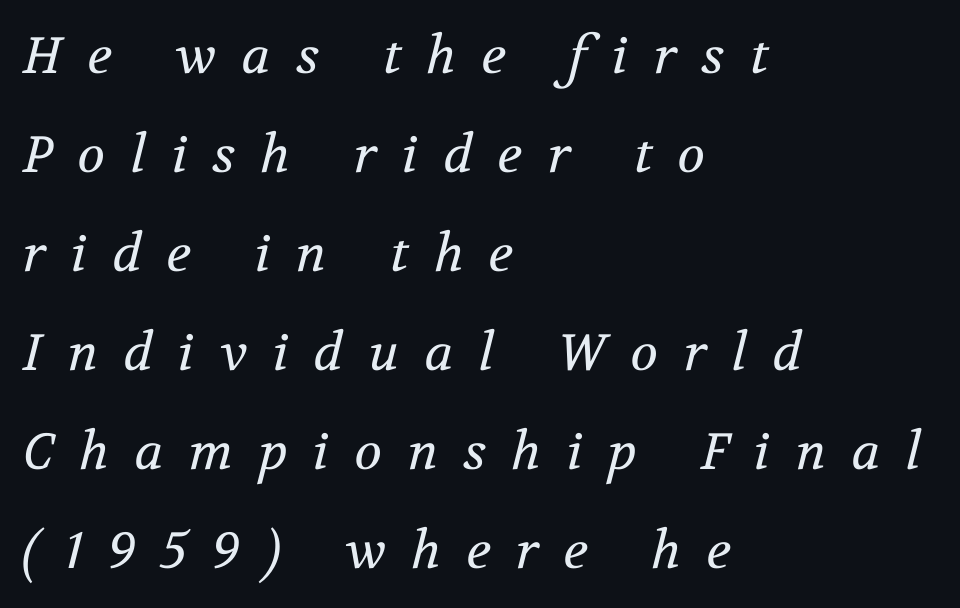
Q: Is the text bold? A: No.
Q: Is the text italic (slanted)? A: Yes, it leans right by about 12 degrees.
Q: Is the typeface a serif or a sans-serif typeface? A: Serif.
Q: Is the text underlined? A: No.
Q: How is the paragraph aligned? A: Left-aligned.
Q: Is the spacing between letters normal or unusually wide? A: Unusually wide.
Q: Is the spacing between lines tight, normal or loose? A: Loose.
Q: Width (condensed, normal, or wide)? A: Normal.
Q: Stroke contrast? A: Medium.
Q: x-height? A: Medium.
Q: Monospaced? A: No.
